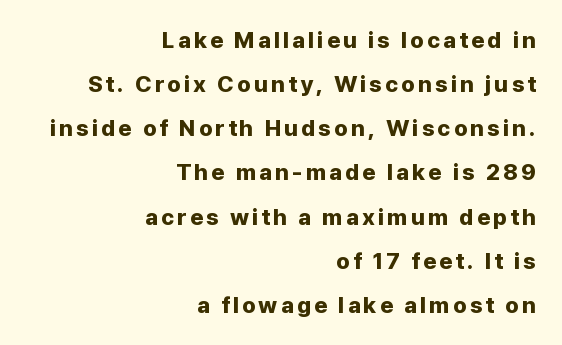
A typesetter would call this leading open, well beyond the default. The rendering anchors every line to the right-hand side. It's the straight-up-and-down kind of type. Is the type bold? Yes — the strokes are clearly thick and heavy. The glyphs are unaccompanied by any horizontal stroke below them.
